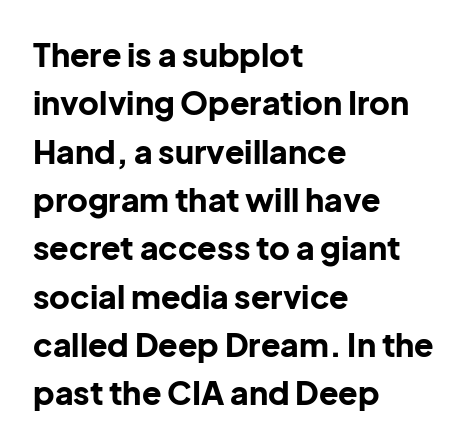
Q: Is the text bold? A: Yes.
Q: Is the text italic (slanted)? A: No, it is upright.
Q: Is the typeface a serif or a sans-serif typeface? A: Sans-serif.
Q: Is the text underlined? A: No.
Q: How is the paragraph aligned? A: Left-aligned.
Q: Is the spacing between letters normal or unusually wide? A: Normal.
Q: Is the spacing between lines tight, normal or loose? A: Normal.
Q: Width (condensed, normal, or wide)? A: Normal.
Q: Stroke contrast? A: Low.
Q: x-height? A: Medium.
Q: Monospaced? A: No.
